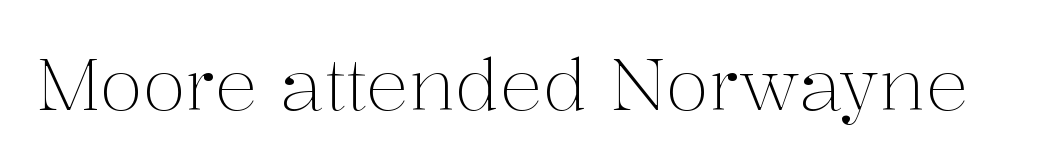
Q: Is the text bold? A: No.
Q: Is the text italic (slanted)? A: No, it is upright.
Q: Is the typeface a serif or a sans-serif typeface? A: Serif.
Q: Is the text underlined? A: No.
Q: Is the spacing between letters normal or unusually wide? A: Normal.
Q: Width (condensed, normal, or wide)? A: Normal.
Q: Stroke contrast? A: Medium.
Q: x-height? A: Medium.
Q: Monospaced? A: No.
